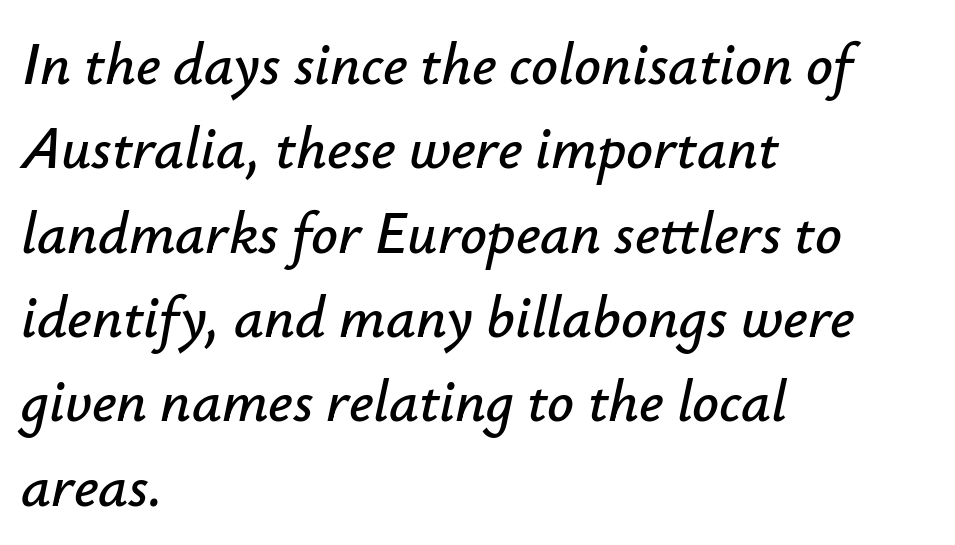
Note the varied advance widths — an 'i' is clearly narrower than an 'm'. No word sits above an underline. Is there much room between lines? A standard amount, neither cramped nor airy. Notice how the stems are inclined rather than vertical — that's the hallmark of italics. The passage is arranged the way most books set body copy — flush left.
